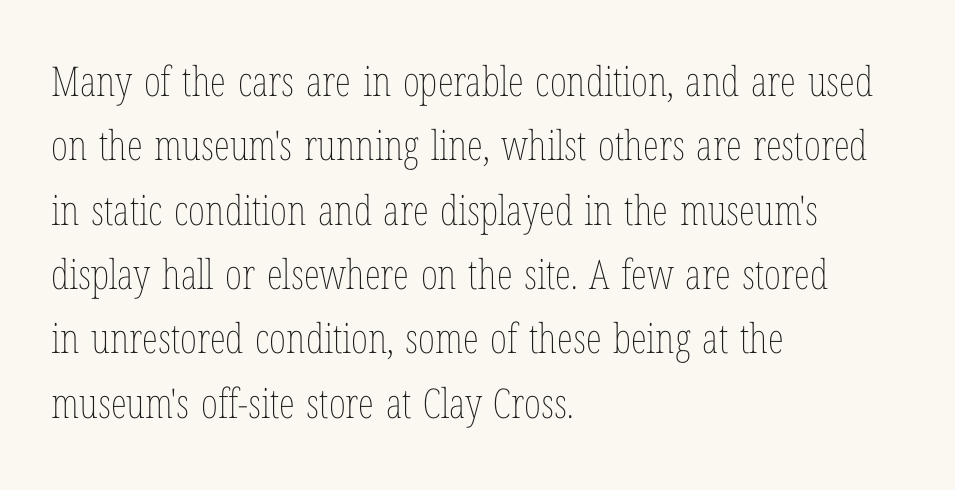
The image shows 41 px thin, condensed type, upright; set left-aligned, normal line spacing (1.57x), normal letter spacing, not underlined; low stroke contrast and a medium x-height.
